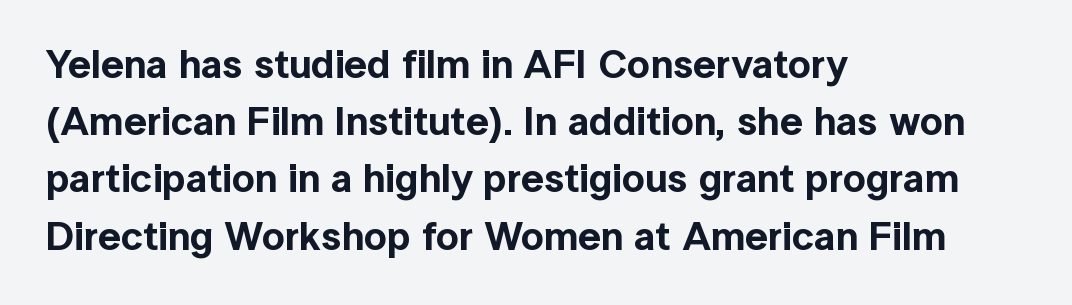
You can tell it's not italic because the verticals are truly vertical. Between one letter and the next there's only the usual sliver of space. This sample uses a sans-serif face. Each row of text sits above clean, open space.
